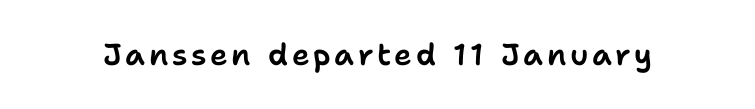
Q: Is the text italic (slanted)? A: No, it is upright.
Q: Is the typeface a serif or a sans-serif typeface? A: Sans-serif.
Q: Is the text underlined? A: No.
Q: Width (condensed, normal, or wide)? A: Normal.
Q: Stroke contrast? A: Low.
Q: x-height? A: Medium.
Q: Monospaced? A: No.
